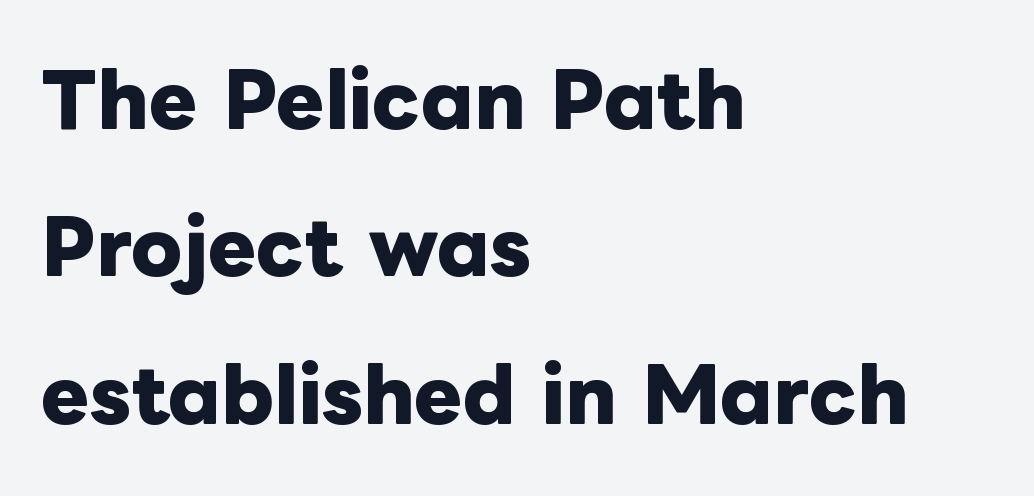
The image shows 73 px heavy type, upright; set left-aligned, loose line spacing (2.02x), normal letter spacing, not underlined; low stroke contrast and a medium x-height.
